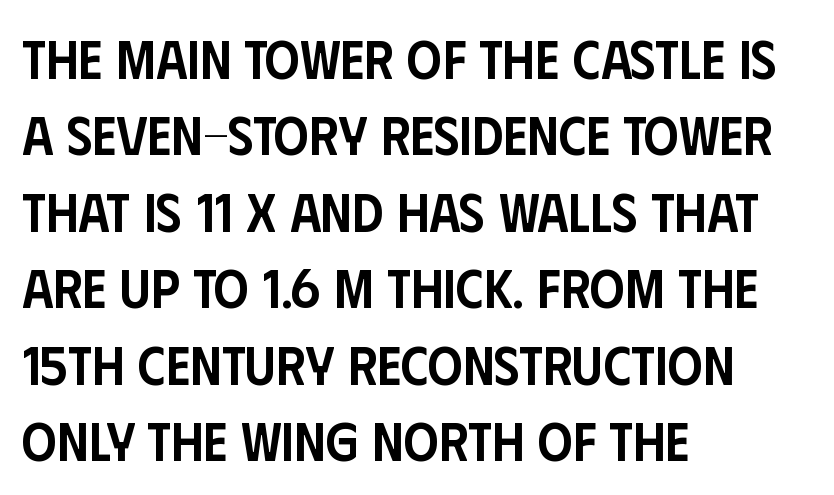
Looks like regular typesetting: each glyph gets only the width it needs. Compared with a centered layout, this one pins lines to the left instead. Beneath every word, the page is bare. These words are printed semibold, heavier than regular yet not bold. Compared with typical body copy, the letter spacing here is the same.
